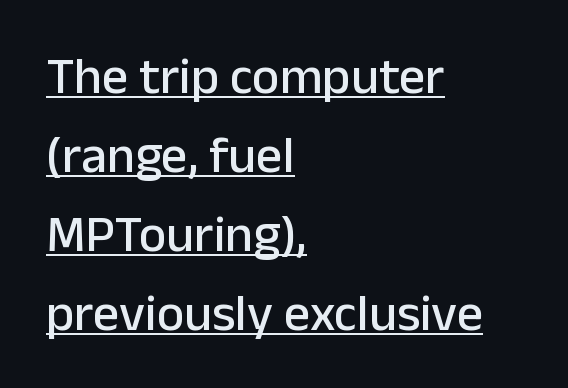
{"serif": "no", "italic": "no", "width": "normal", "stroke_contrast": "low", "x_height": "medium", "monospaced": "no", "underline": "yes", "align": "left", "line_spacing": "normal", "line_spacing_ratio": 1.52, "letter_spacing": "normal", "letter_spacing_em": 0.0, "glyph_px": 52}
